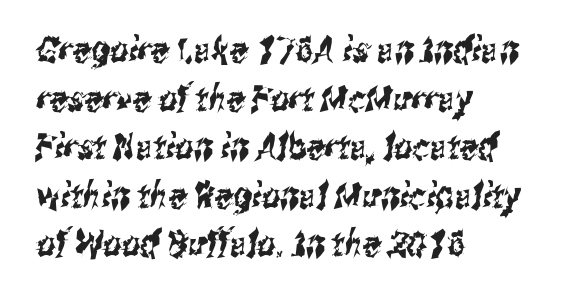
Each letter keeps its own natural width here, so spacing adapts to shape. If you measured baseline to baseline, you'd find a middling distance. Each letter's strokes conclude bluntly, with no projecting serifs. Quick note: underline off. The paragraph has a hard left edge and a soft right edge.
